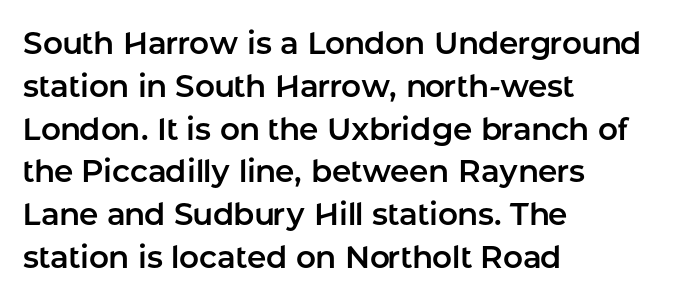
The lines sit at an ordinary, default distance from one another. Alignment: flush left. You could call the tracking neutral — neither tight nor loose. Every character sits straight up, as roman type does.
